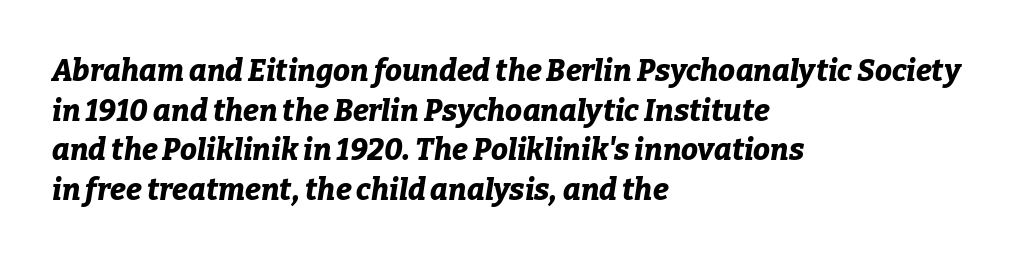
{"italic": "yes", "lean": "right", "slant_degrees": 9, "bold": "yes", "weight": "bold", "width": "normal", "stroke_contrast": "low", "x_height": "medium", "monospaced": "no", "underline": "no", "align": "left", "line_spacing": "normal", "line_spacing_ratio": 1.32, "letter_spacing": "normal", "letter_spacing_em": 0.0, "glyph_px": 30}
